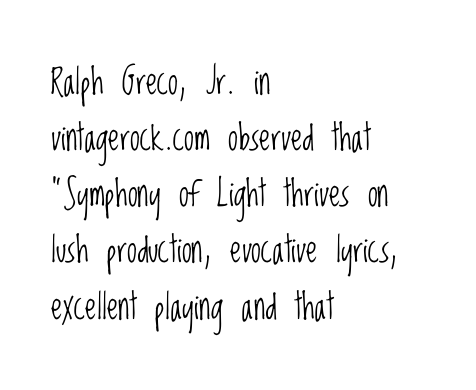
{"serif": "no", "italic": "no", "bold": "no", "weight": "light", "width": "condensed", "stroke_contrast": "low", "x_height": "large", "monospaced": "no", "underline": "no", "align": "left", "line_spacing": "normal", "line_spacing_ratio": 1.56, "letter_spacing": "normal", "letter_spacing_em": 0.0, "glyph_px": 36}
